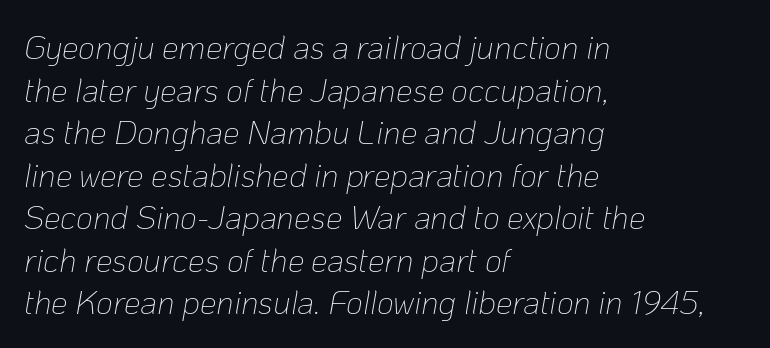
Q: Is the text bold? A: No.
Q: Is the text italic (slanted)? A: Yes, it leans right by about 10 degrees.
Q: Is the text underlined? A: No.
Q: How is the paragraph aligned? A: Left-aligned.
Q: Is the spacing between letters normal or unusually wide? A: Normal.
Q: Is the spacing between lines tight, normal or loose? A: Normal.
Q: Width (condensed, normal, or wide)? A: Normal.
Q: Stroke contrast? A: Low.
Q: x-height? A: Medium.
Q: Monospaced? A: No.
